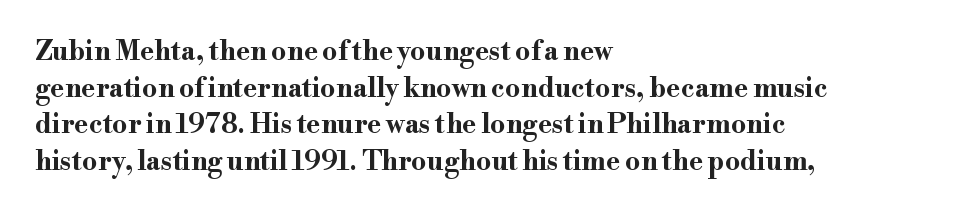
Casual observation: everything's shoved over to the left. Look at the tracking — it's just the regular setting, nothing added. The rendering uses a moderate line-height, typical for paragraphs. Decoration check: the copy has no underline. The face used here has the dense, thick strokes of a bold. The typography opts for an upright posture over an oblique one.
